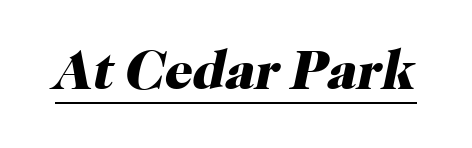
The image shows 55 px heavy serif type, italic (leaning right); set normal letter spacing, underlined; high stroke contrast and a medium x-height.
